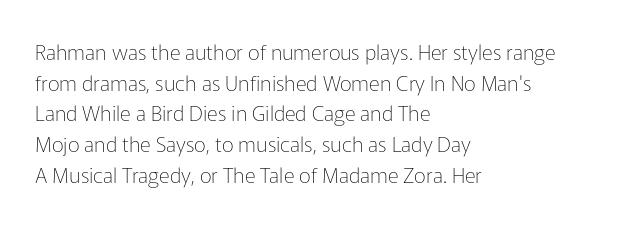
The strip under each line holds only bare page. The lines in this sample share a left origin and differ only in where they stop. The block of text has a typical density, with ordinary space between rows. A typesetter would call this zero additional tracking. Each stroke keeps to a modest, everyday thickness or less. Style check: upright.
